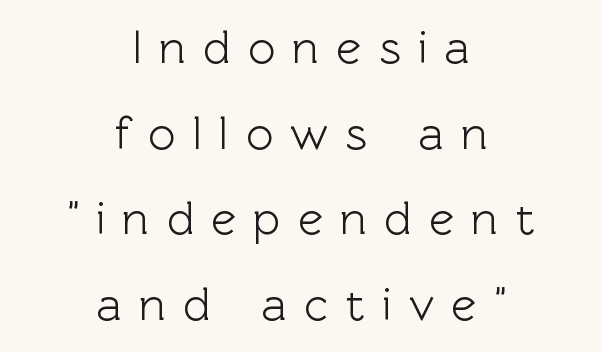
Q: Is the text italic (slanted)? A: No, it is upright.
Q: Is the typeface a serif or a sans-serif typeface? A: Sans-serif.
Q: Is the text underlined? A: No.
Q: How is the paragraph aligned? A: Centered.
Q: Is the spacing between letters normal or unusually wide? A: Unusually wide.
Q: Width (condensed, normal, or wide)? A: Normal.
Q: x-height? A: Medium.
Q: Monospaced? A: No.
